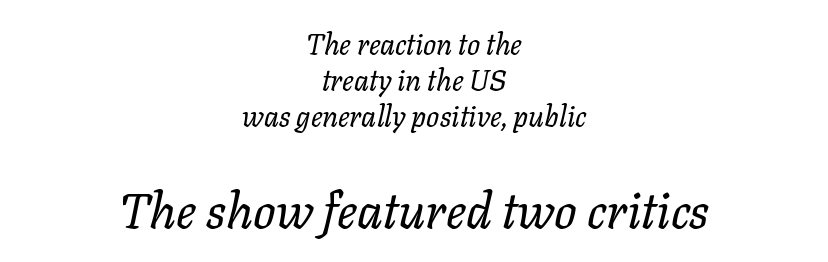
The image shows 50 px regular-weight type, italic (leaning right); set centered, line spacing 1.24x, normal letter spacing, not underlined; the second (bottom) block is 1.72x larger; low stroke contrast and a medium x-height.
